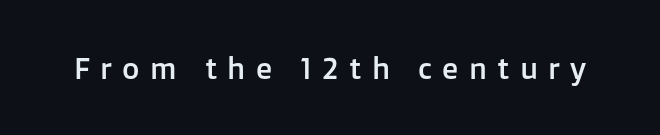
Q: Is the text italic (slanted)? A: No, it is upright.
Q: Is the typeface a serif or a sans-serif typeface? A: Sans-serif.
Q: Is the text underlined? A: No.
Q: Is the spacing between letters normal or unusually wide? A: Unusually wide.
Q: Width (condensed, normal, or wide)? A: Normal.
Q: Stroke contrast? A: Low.
Q: x-height? A: Medium.
Q: Monospaced? A: No.
